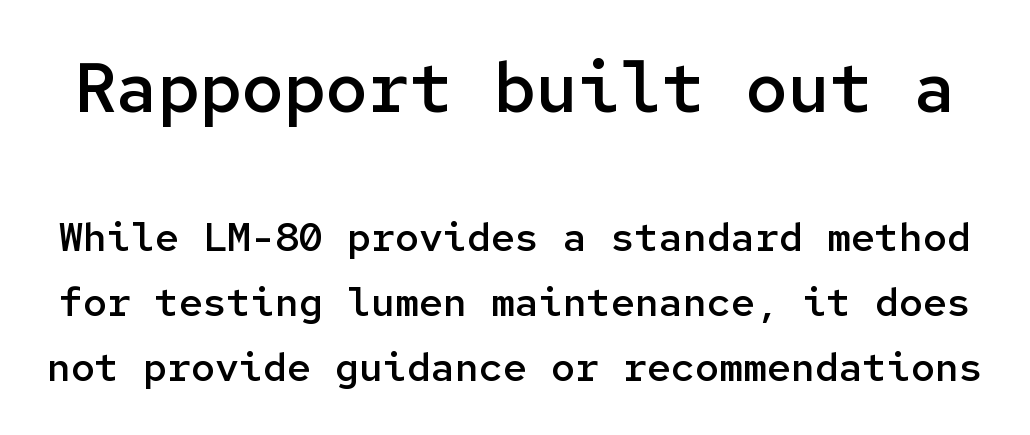
{"serif": "no", "italic": "no", "bold": "semi", "weight": "semibold", "width": "normal", "stroke_contrast": "low", "x_height": "medium", "monospaced": "yes", "underline": "no", "line_spacing": "normal", "line_spacing_ratio": 1.63, "letter_spacing": "normal", "letter_spacing_em": 0.0, "larger_block": "first", "size_ratio": 1.75, "glyph_px": 70}
